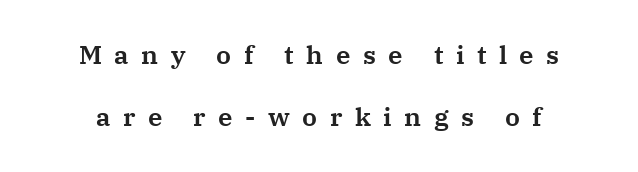
The image shows 26 px text type, upright; set loose line spacing (2.4x), unusually wide letter spacing (+0.48 em), not underlined.
